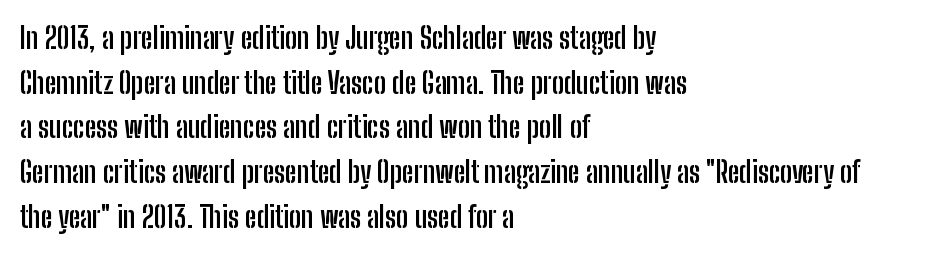
{"serif": "no", "italic": "no", "bold": "yes", "weight": "semibold", "width": "condensed", "stroke_contrast": "low", "x_height": "medium", "monospaced": "no", "underline": "no", "align": "left", "line_spacing": "normal", "line_spacing_ratio": 1.54, "letter_spacing": "normal", "letter_spacing_em": 0.0, "glyph_px": 29}
